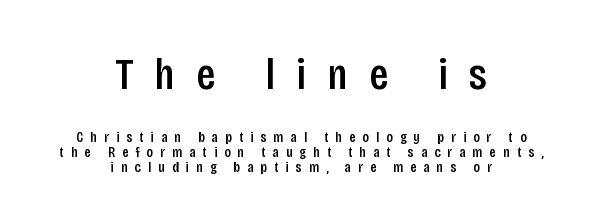
Q: Is the text bold? A: Semi-bold.
Q: Is the text italic (slanted)? A: No, it is upright.
Q: Is the typeface a serif or a sans-serif typeface? A: Sans-serif.
Q: Is the text underlined? A: No.
Q: How is the paragraph aligned? A: Centered.
Q: Is the spacing between letters normal or unusually wide? A: Unusually wide.
Q: Is the spacing between lines tight, normal or loose? A: Tight.
Q: Which block of text is set in a larger size, the first (top) or the second (bottom)? A: The first (top) one.
Q: Width (condensed, normal, or wide)? A: Condensed.
Q: Stroke contrast? A: Low.
Q: x-height? A: Large.
Q: Monospaced? A: No.
